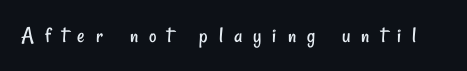
{"bold": "no", "underline": "no", "letter_spacing": "wide", "letter_spacing_em": 0.48, "glyph_px": 23}
